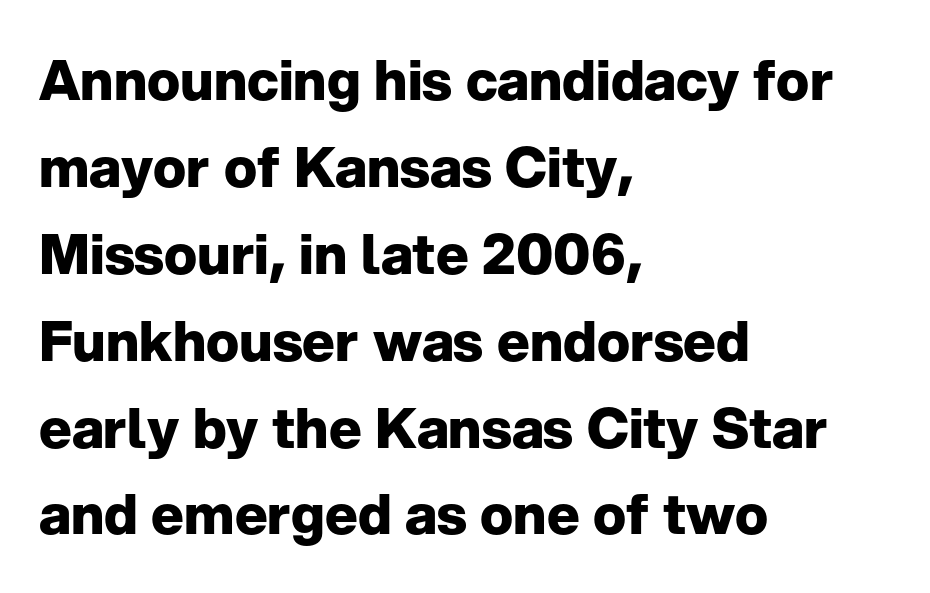
The image shows 55 px heavy sans-serif type, upright; set left-aligned, normal line spacing (1.58x), normal letter spacing, not underlined; low stroke contrast and a medium x-height.
